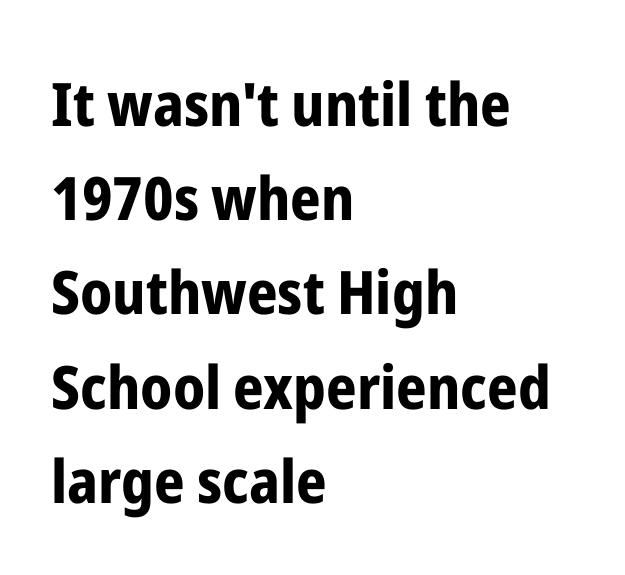
Typeset ragged right — the left edge is the straight one. It's the straight-up-and-down kind of type. Thick stems and heavy bowls — unmistakably bold. Observe the absence of serifs on each vertical stroke in this sample. Leading: standard.
